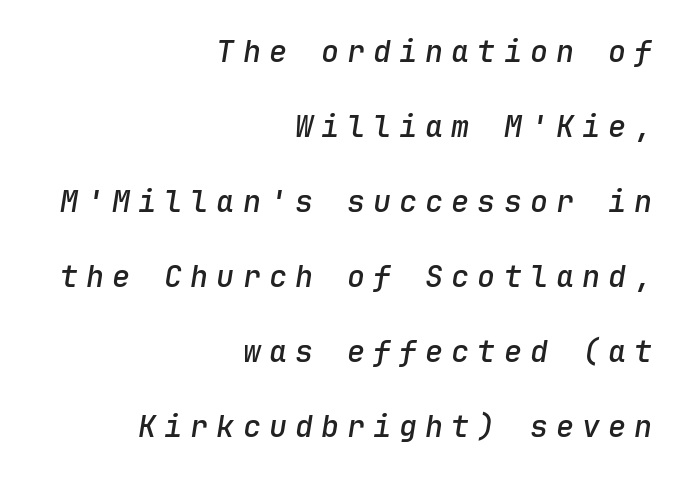
The image shows 30 px semibold type, italic (leaning right), monospaced; set right-aligned, loose line spacing (2.5x), unusually wide letter spacing (+0.27 em), not underlined; low stroke contrast and a medium x-height.
